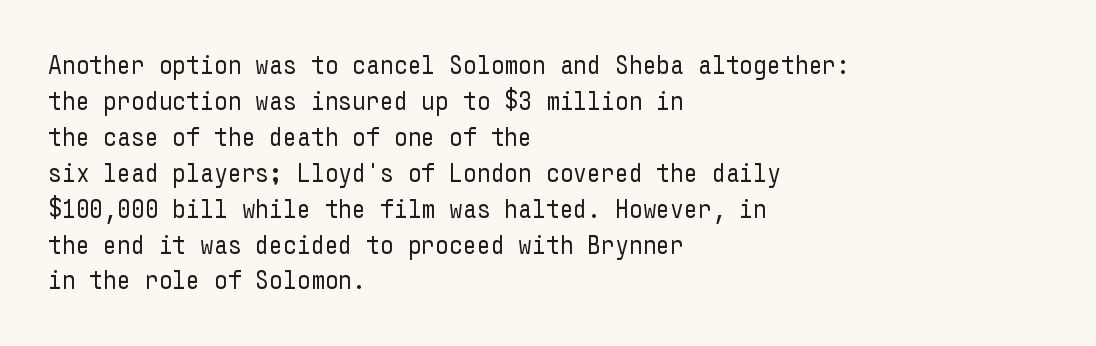
A clean baseline with only descenders dipping below it. The letters stand upright; this is a roman face. The letterforms sit shoulder to shoulder at normal distance. The compositor pushed each line to the left boundary.
